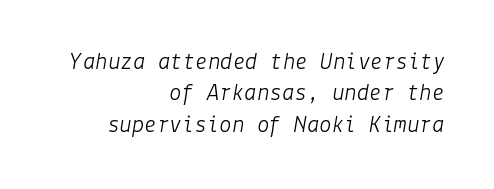
Q: Is the text bold? A: No.
Q: Is the text italic (slanted)? A: Yes, it leans right by about 9 degrees.
Q: Is the text underlined? A: No.
Q: How is the paragraph aligned? A: Right-aligned.
Q: Is the spacing between letters normal or unusually wide? A: Normal.
Q: Is the spacing between lines tight, normal or loose? A: Normal.
